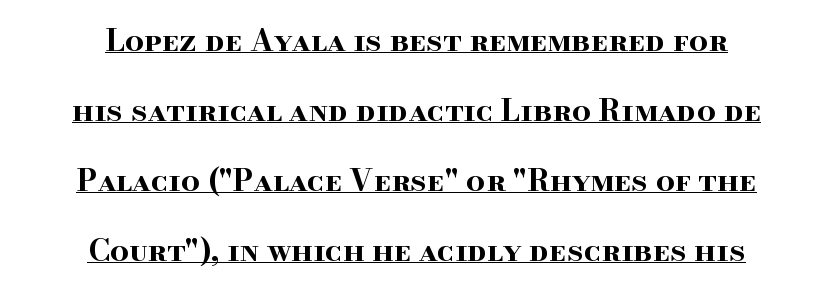
{"serif": "yes", "italic": "no", "bold": "yes", "weight": "bold", "width": "wide", "stroke_contrast": "high", "x_height": "small", "monospaced": "no", "underline": "yes", "align": "center", "line_spacing": "loose", "line_spacing_ratio": 2.33, "letter_spacing": "normal", "letter_spacing_em": 0.0, "glyph_px": 30}
